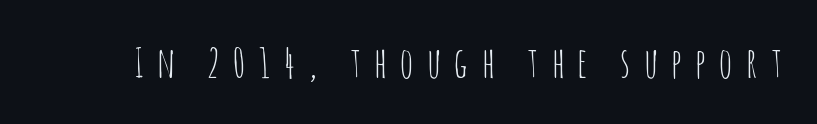
Q: Is the text bold? A: No.
Q: Is the text italic (slanted)? A: No, it is upright.
Q: Is the typeface a serif or a sans-serif typeface? A: Sans-serif.
Q: Is the text underlined? A: No.
Q: Is the spacing between letters normal or unusually wide? A: Unusually wide.
Q: Width (condensed, normal, or wide)? A: Condensed.
Q: Stroke contrast? A: Low.
Q: x-height? A: Large.
Q: Monospaced? A: No.
